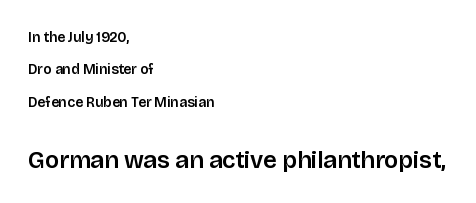
The image shows 24 px text type, upright; set left-aligned, loose line spacing (2.32x), normal letter spacing, not underlined; the second (bottom) block is 1.71x larger.
